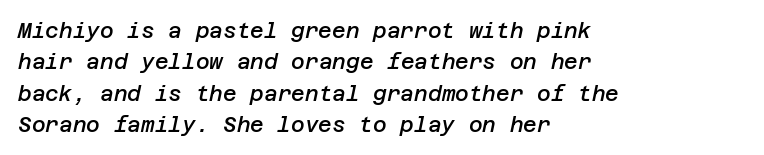
Every letter is mildly thick-stroked: semibold rather than bold. Regarding leading, the lines here are spaced in the standard way. The lettering tilts uniformly, giving the passage an italic look. These lines are set flush left with a ragged right edge. Check the space under the baseline: it is left empty.
